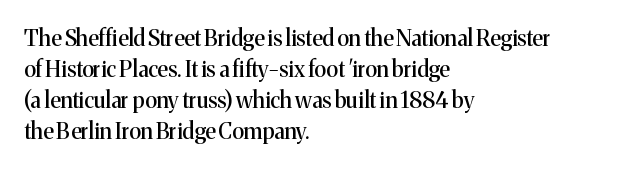
Q: Is the text italic (slanted)? A: No, it is upright.
Q: Is the text underlined? A: No.
Q: How is the paragraph aligned? A: Left-aligned.
Q: Is the spacing between letters normal or unusually wide? A: Normal.
Q: Is the spacing between lines tight, normal or loose? A: Normal.
